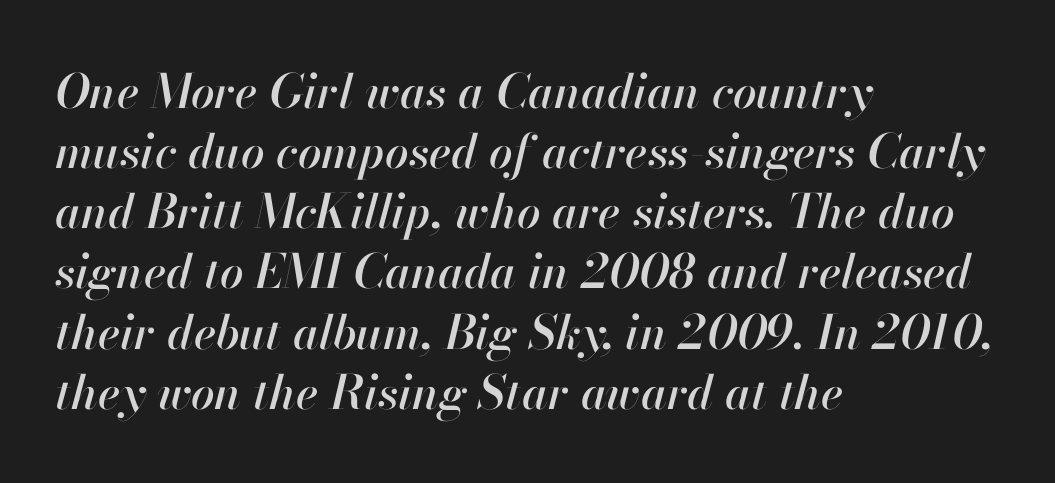
{"italic": "yes", "lean": "right", "slant_degrees": 13, "width": "normal", "stroke_contrast": "high", "x_height": "small", "monospaced": "no", "underline": "no", "align": "left", "line_spacing": "normal", "line_spacing_ratio": 1.28, "letter_spacing": "normal", "letter_spacing_em": 0.0, "glyph_px": 47}
